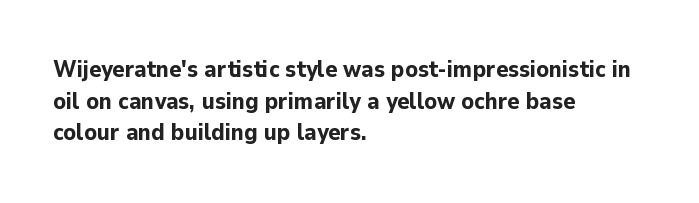
{"italic": "no", "bold": "yes", "underline": "no", "align": "left", "line_spacing": "normal", "line_spacing_ratio": 1.37, "letter_spacing": "normal", "letter_spacing_em": 0.0, "glyph_px": 23}
